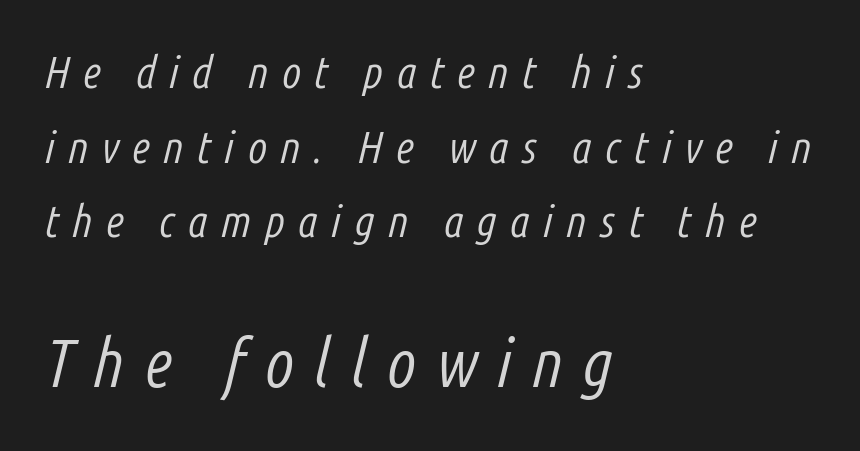
This rendering widens character spacing well past its baseline value. Type without underlining. Is the type slanted? Yes — the strokes lean at a clear angle. Looks like regular typesetting: each glyph gets only the width it needs. Regular leading. Is the lower block the larger one? Yes — the lower block carries the bigger type.
